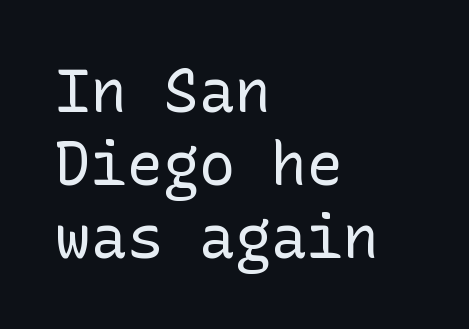
The image shows 60 px regular-weight sans-serif type, upright; set left-aligned, line spacing 1.22x, normal letter spacing, not underlined; low stroke contrast and a medium x-height.
